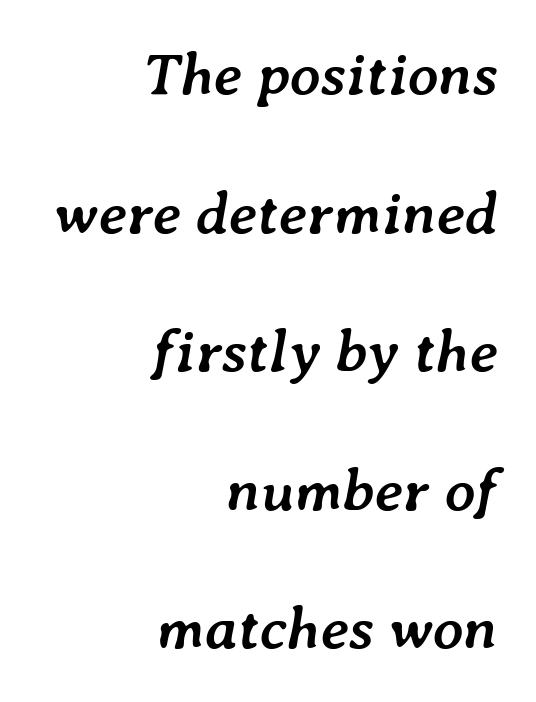
Q: Is the text bold? A: Yes.
Q: Is the text italic (slanted)? A: Yes, it leans right by about 7 degrees.
Q: Is the text underlined? A: No.
Q: How is the paragraph aligned? A: Right-aligned.
Q: Is the spacing between letters normal or unusually wide? A: Normal.
Q: Is the spacing between lines tight, normal or loose? A: Loose.
Q: Width (condensed, normal, or wide)? A: Normal.
Q: Stroke contrast? A: Low.
Q: x-height? A: Medium.
Q: Monospaced? A: No.
